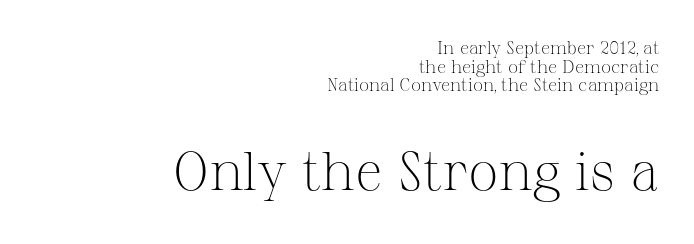
Q: Is the text bold? A: No.
Q: Is the text italic (slanted)? A: No, it is upright.
Q: Is the typeface a serif or a sans-serif typeface? A: Serif.
Q: Is the text underlined? A: No.
Q: How is the paragraph aligned? A: Right-aligned.
Q: Is the spacing between letters normal or unusually wide? A: Normal.
Q: Is the spacing between lines tight, normal or loose? A: Tight.
Q: Which block of text is set in a larger size, the first (top) or the second (bottom)? A: The second (bottom) one.
Q: Width (condensed, normal, or wide)? A: Normal.
Q: Stroke contrast? A: Medium.
Q: x-height? A: Medium.
Q: Monospaced? A: No.
